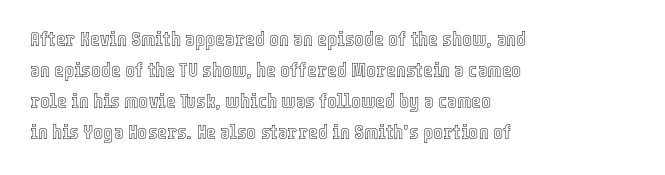
Q: Is the text italic (slanted)? A: No, it is upright.
Q: Is the text underlined? A: No.
Q: How is the paragraph aligned? A: Left-aligned.
Q: Is the spacing between letters normal or unusually wide? A: Normal.
Q: Is the spacing between lines tight, normal or loose? A: Normal.
